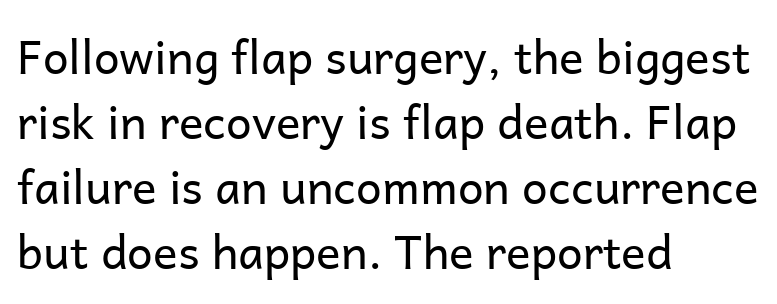
Leading: standard. Nothing sits at the stroke ends, so this counts as sans-serif. Quick note: not italic, upright. A clean baseline with only descenders dipping below it.
